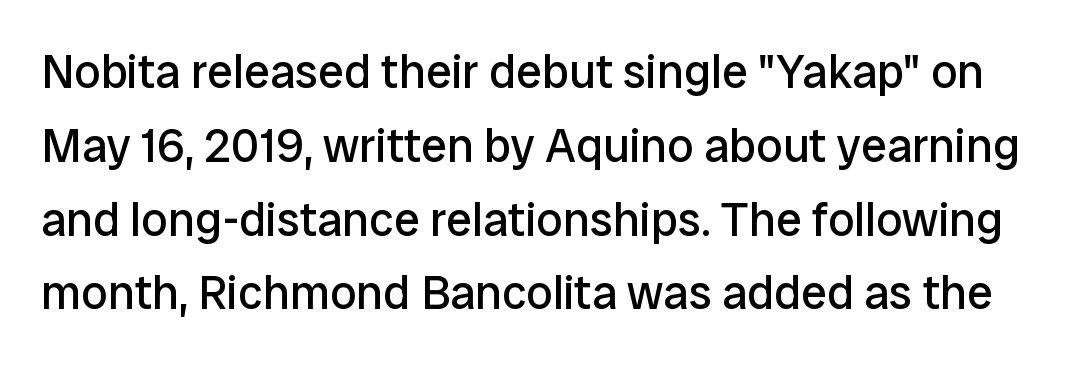
Q: Is the text bold? A: No.
Q: Is the text italic (slanted)? A: No, it is upright.
Q: Is the typeface a serif or a sans-serif typeface? A: Sans-serif.
Q: Is the text underlined? A: No.
Q: Is the spacing between letters normal or unusually wide? A: Normal.
Q: Is the spacing between lines tight, normal or loose? A: Normal.
Q: Width (condensed, normal, or wide)? A: Normal.
Q: Stroke contrast? A: Low.
Q: x-height? A: Medium.
Q: Monospaced? A: No.
